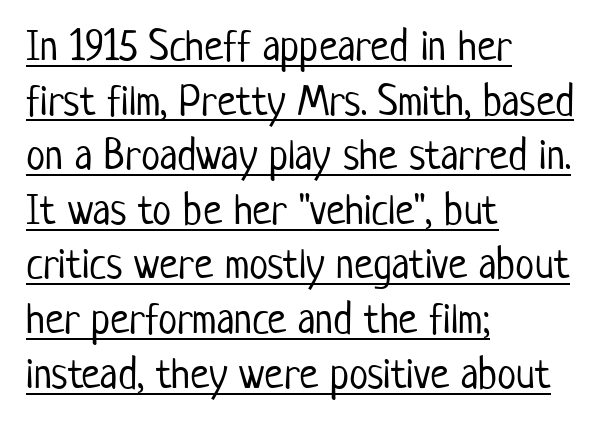
{"serif": "no", "italic": "no", "bold": "no", "weight": "light", "width": "condensed", "stroke_contrast": "low", "x_height": "medium", "monospaced": "no", "underline": "yes", "align": "left", "line_spacing": "normal", "line_spacing_ratio": 1.27, "letter_spacing": "normal", "letter_spacing_em": 0.0, "glyph_px": 43}
